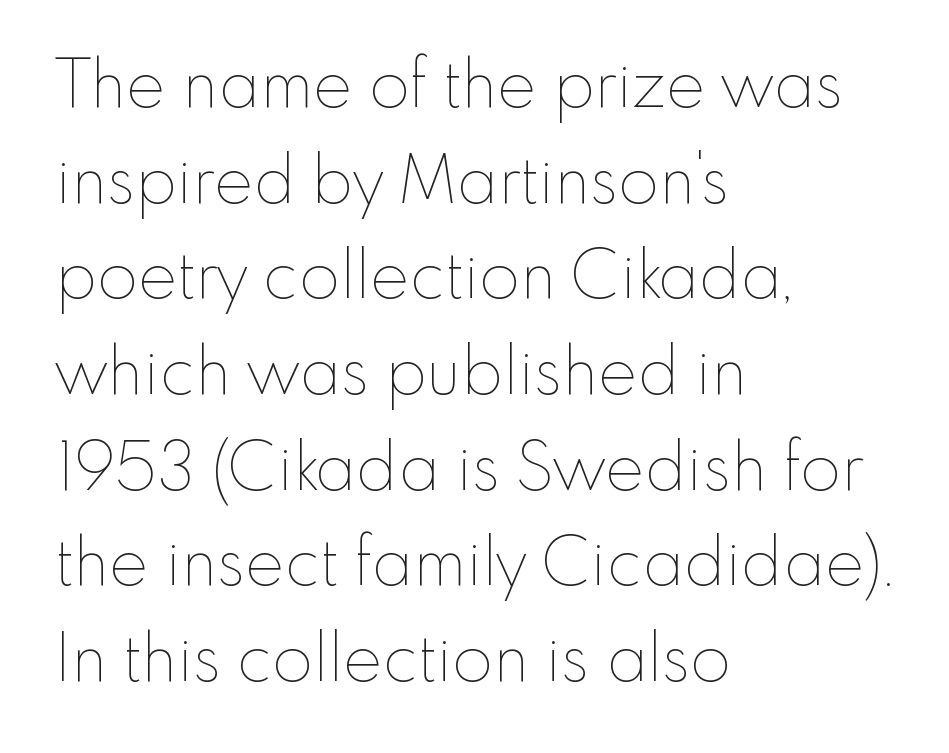
Each new line begins a customary step beneath the previous one. Weight: regular or lighter. The passage shown is typed in a proportional face where columns would drift. Unlike italic type, these characters show no tilt at all. Glyph-to-glyph distance matches everyday printed text. Quick note: underline off.
